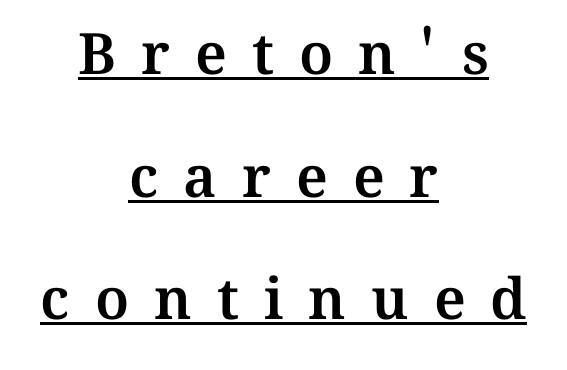
The image shows 57 px text type, upright; set centered, loose line spacing (2.15x), unusually wide letter spacing (+0.44 em), underlined; medium stroke contrast and a medium x-height.
